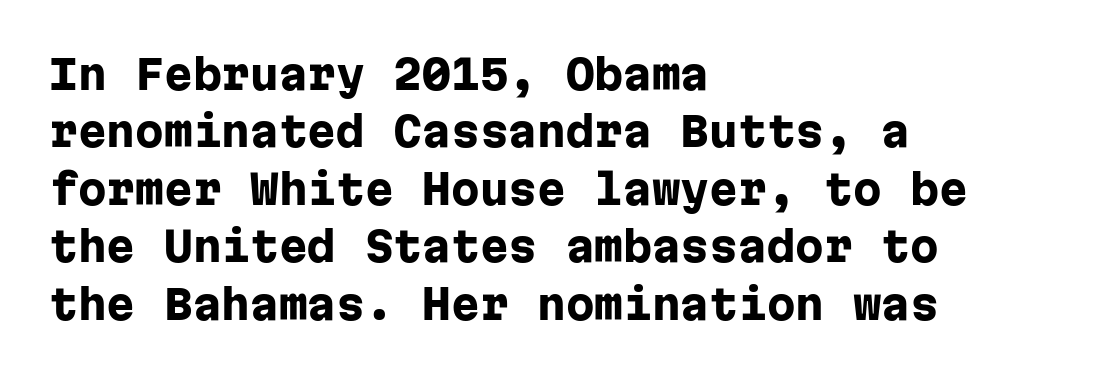
{"serif": "no", "italic": "no", "bold": "yes", "weight": "heavy", "width": "normal", "stroke_contrast": "low", "x_height": "medium", "monospaced": "yes", "underline": "no", "align": "left", "line_spacing": "normal", "line_spacing_ratio": 1.4, "letter_spacing": "normal", "letter_spacing_em": 0.0, "glyph_px": 41}
